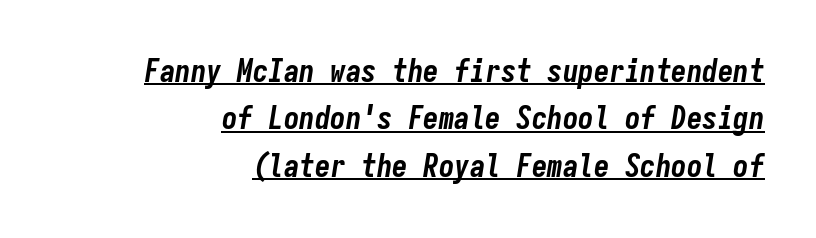
Q: Is the text bold? A: Yes.
Q: Is the text italic (slanted)? A: Yes, it leans right by about 9 degrees.
Q: Is the text underlined? A: Yes.
Q: How is the paragraph aligned? A: Right-aligned.
Q: Is the spacing between letters normal or unusually wide? A: Normal.
Q: Is the spacing between lines tight, normal or loose? A: Normal.
Q: Width (condensed, normal, or wide)? A: Condensed.
Q: Stroke contrast? A: Low.
Q: x-height? A: Medium.
Q: Monospaced? A: Yes.
